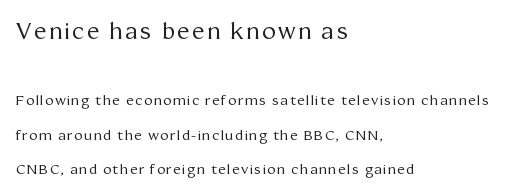
The image shows 23 px text type, upright; set left-aligned, loose line spacing (2.47x), not underlined; the first (top) block is 1.64x larger.
